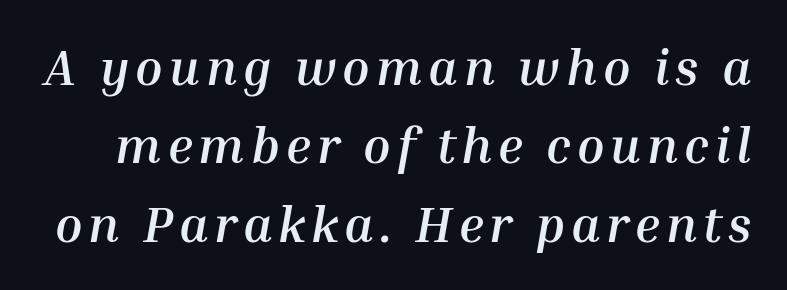
The image shows 50 px semibold type, italic (leaning right); set normal line spacing (1.57x), not underlined; medium stroke contrast and a medium x-height.
